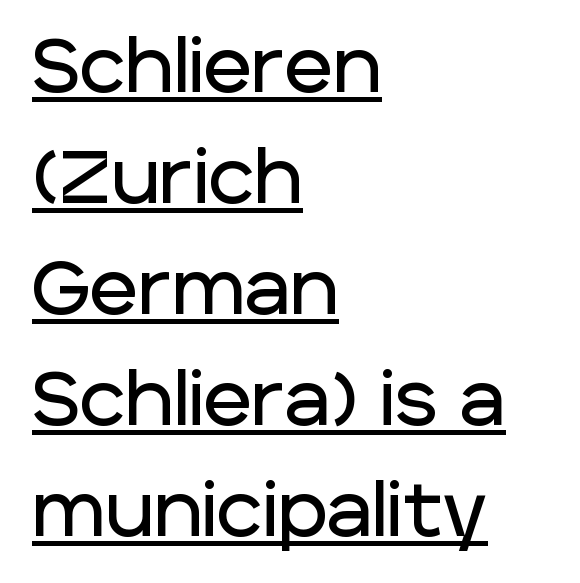
Reading down the block, your eye returns to a fixed left position each line. A typesetter would call this proportional, since set widths differ per character. The letters carry no serifs — their stems end cleanly without finishing strokes. The passage shown stacks its lines at a standard gap. The font's upright variant was chosen for this text.
